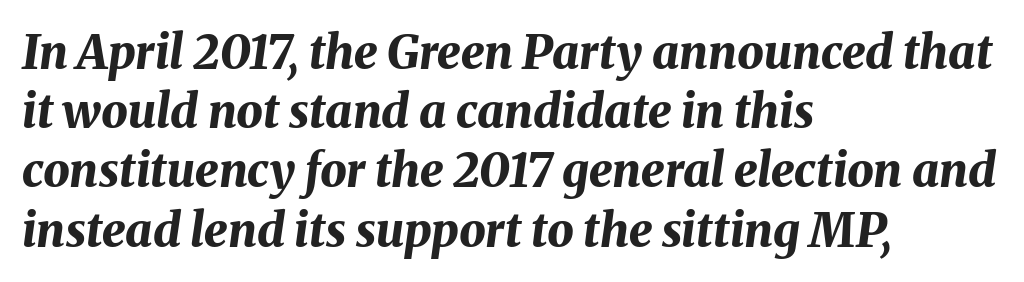
{"italic": "yes", "lean": "right", "slant_degrees": 8, "bold": "yes", "weight": "bold", "width": "normal", "stroke_contrast": "medium", "x_height": "medium", "monospaced": "no", "underline": "no", "align": "left", "line_spacing": "normal", "line_spacing_ratio": 1.26, "letter_spacing": "normal", "letter_spacing_em": 0.0, "glyph_px": 47}
